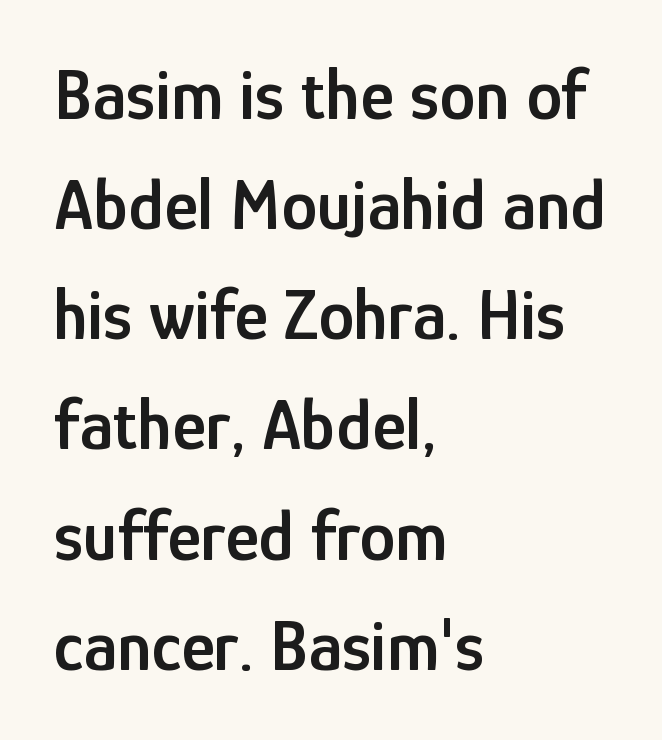
A typesetter would call this leading conventional body-copy spacing. What weight is shown? A semibold, between regular and bold. The type is set solid horizontally, with unmodified tracking. These lines are rendered in a variable-pitch font. If you drew a ruler down the left edge, every line would touch it. No italicization has been applied; the sample stays upright.
